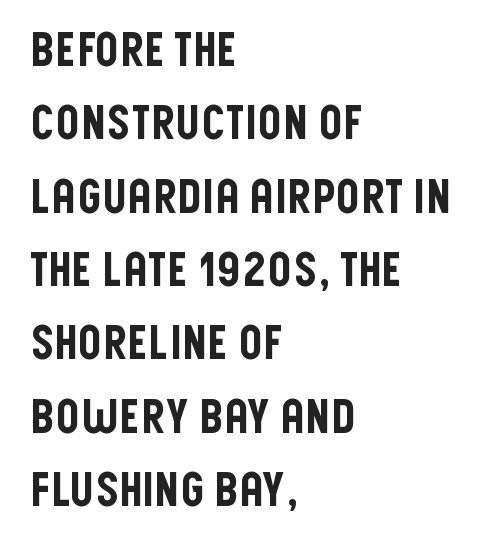
Examine the stroke ends and you'll find no serifs. Reading down the column, the eye jumps a familiar distance to each next line. Italic: no, the glyphs are upright roman. Proportional: the letters do not fall into vertical columns. Decoration check: the copy has no underline. These lines keep a tight, regular rhythm from letter to letter.
